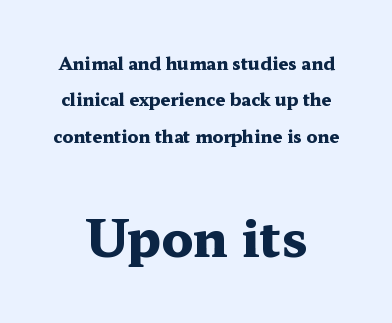
Q: Is the text bold? A: Yes.
Q: Is the text italic (slanted)? A: No, it is upright.
Q: Is the typeface a serif or a sans-serif typeface? A: Serif.
Q: Is the text underlined? A: No.
Q: How is the paragraph aligned? A: Centered.
Q: Is the spacing between letters normal or unusually wide? A: Normal.
Q: Is the spacing between lines tight, normal or loose? A: Loose.
Q: Which block of text is set in a larger size, the first (top) or the second (bottom)? A: The second (bottom) one.
Q: Width (condensed, normal, or wide)? A: Wide.
Q: Stroke contrast? A: Medium.
Q: x-height? A: Medium.
Q: Monospaced? A: No.
